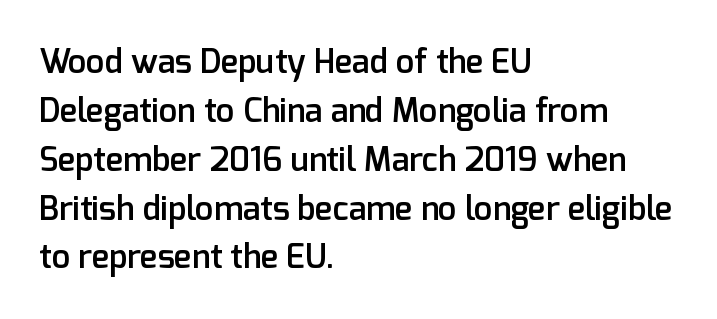
The image shows 33 px semibold sans-serif type, upright; set left-aligned, normal line spacing (1.48x), normal letter spacing, not underlined; low stroke contrast and a medium x-height.
